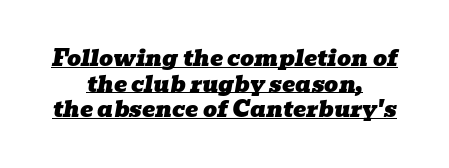
Q: Is the text italic (slanted)? A: Yes, it leans right by about 10 degrees.
Q: Is the text underlined? A: Yes.
Q: How is the paragraph aligned? A: Centered.
Q: Is the spacing between letters normal or unusually wide? A: Normal.
